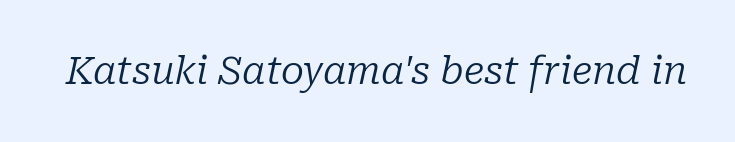
Are there feet on the stems? There are — it's a serif. Think of a printed novel: that variable character pitch is what you see here. The line texture is even and compact thanks to regular tracking. Has an underline been added? It has not.
